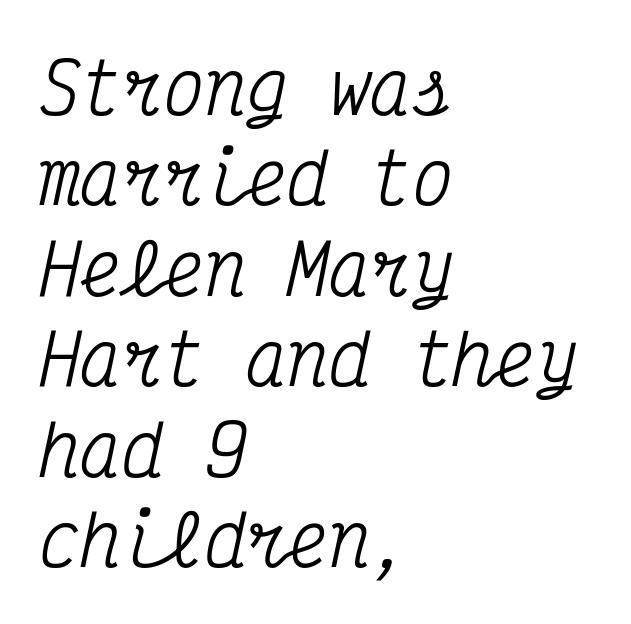
{"serif": "yes", "italic": "yes", "lean": "right", "slant_degrees": 12, "width": "condensed", "stroke_contrast": "medium", "x_height": "medium", "monospaced": "yes", "underline": "no", "align": "left", "line_spacing": "normal", "line_spacing_ratio": 1.31, "letter_spacing": "normal", "letter_spacing_em": 0.0, "glyph_px": 69}
